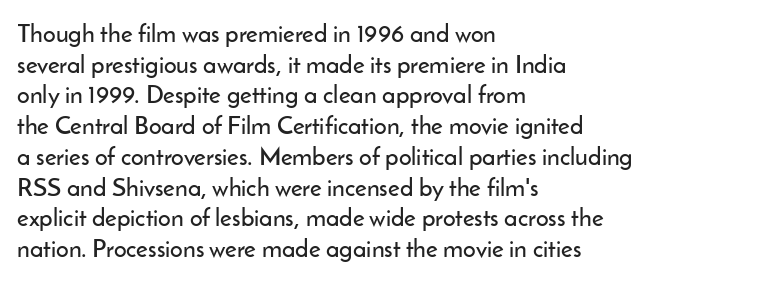
Which margin do the lines hug? The left one — the right edge is uneven. Bare-footed words on every line. Here the glyphs are tracked normally, forming tight word shapes. Does the lettering tilt? It doesn't — this is upright.
